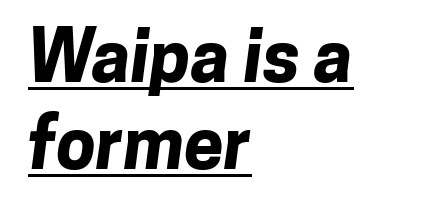
Regarding serifs, this sample does without them. This sample has the flowing, uneven cadence of proportional lettering. Is the block centered? No — it sits flush against the left margin. Spacing between characters is what you'd get straight out of the box.
